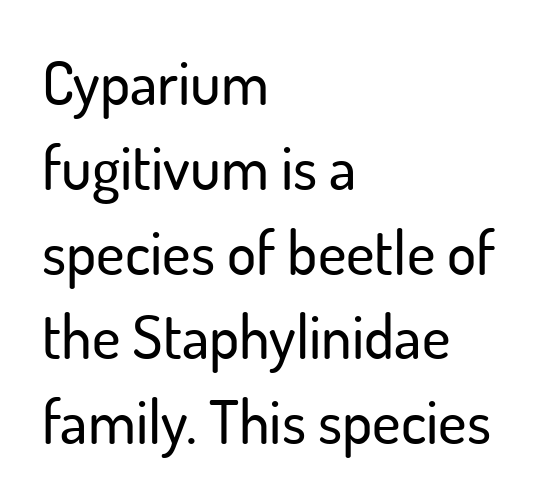
{"serif": "no", "italic": "no", "width": "normal", "stroke_contrast": "low", "x_height": "small", "monospaced": "no", "underline": "no", "align": "left", "line_spacing": "normal", "line_spacing_ratio": 1.39, "letter_spacing": "normal", "letter_spacing_em": 0.0, "glyph_px": 61}
